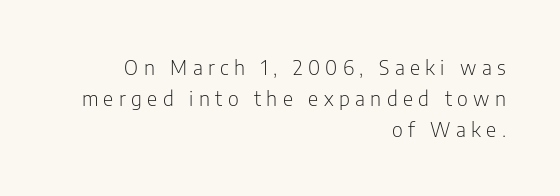
Caption: multi-line text, flush right, ragged left. Rendered with straight, roman letterforms. Substantial extra tracking has been applied to these lines. In terms of leading, this rendering sits right in the middle.
